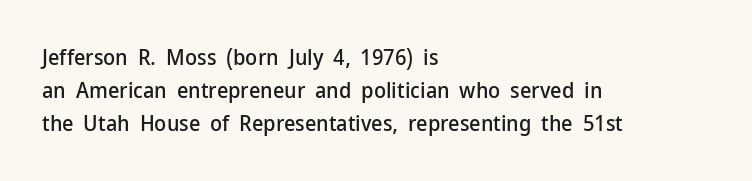
{"italic": "no", "underline": "no", "align": "left", "line_spacing": "normal", "line_spacing_ratio": 1.51, "letter_spacing": "normal", "letter_spacing_em": 0.0, "glyph_px": 22}
